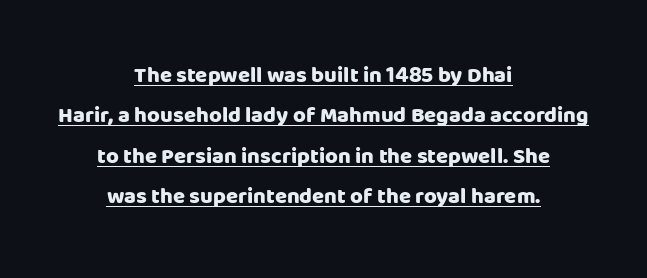
Q: Is the text bold? A: Yes.
Q: Is the text italic (slanted)? A: No, it is upright.
Q: Is the text underlined? A: Yes.
Q: How is the paragraph aligned? A: Centered.
Q: Is the spacing between letters normal or unusually wide? A: Normal.
